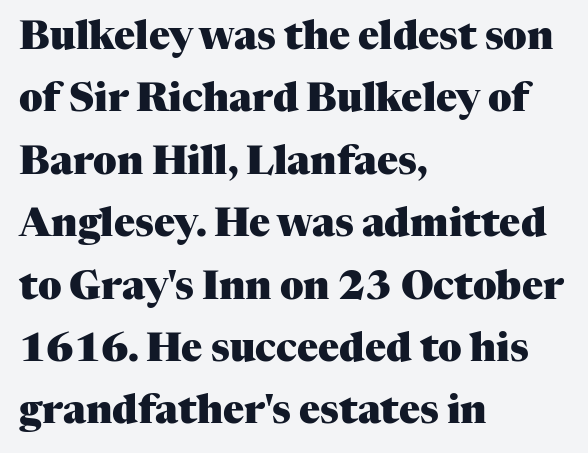
{"serif": "yes", "italic": "no", "bold": "yes", "weight": "heavy", "width": "normal", "stroke_contrast": "medium", "x_height": "medium", "monospaced": "no", "underline": "no", "align": "left", "line_spacing": "normal", "line_spacing_ratio": 1.6, "letter_spacing": "normal", "letter_spacing_em": 0.0, "glyph_px": 39}
